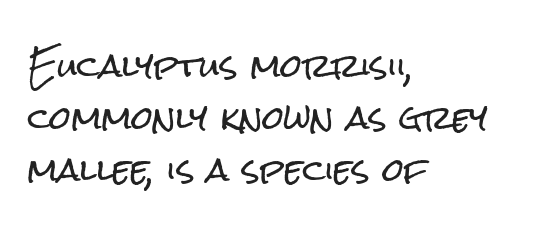
Q: Is the text italic (slanted)? A: No, it is upright.
Q: Is the typeface a serif or a sans-serif typeface? A: Sans-serif.
Q: Is the text underlined? A: No.
Q: How is the paragraph aligned? A: Left-aligned.
Q: Is the spacing between letters normal or unusually wide? A: Normal.
Q: Is the spacing between lines tight, normal or loose? A: Normal.
Q: Width (condensed, normal, or wide)? A: Condensed.
Q: Stroke contrast? A: Low.
Q: x-height? A: Medium.
Q: Monospaced? A: No.
